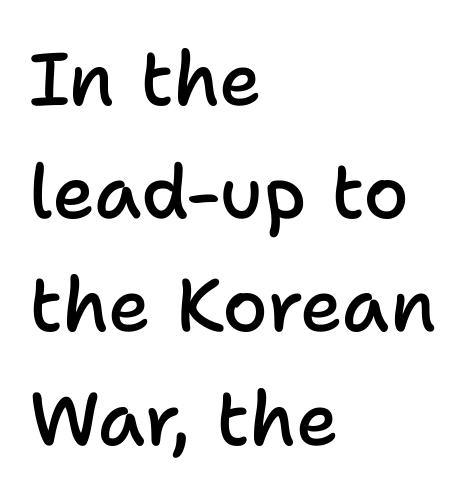
The image shows 74 px semibold sans-serif type, upright; set left-aligned, normal line spacing (1.53x), normal letter spacing, not underlined; low stroke contrast and a medium x-height.
